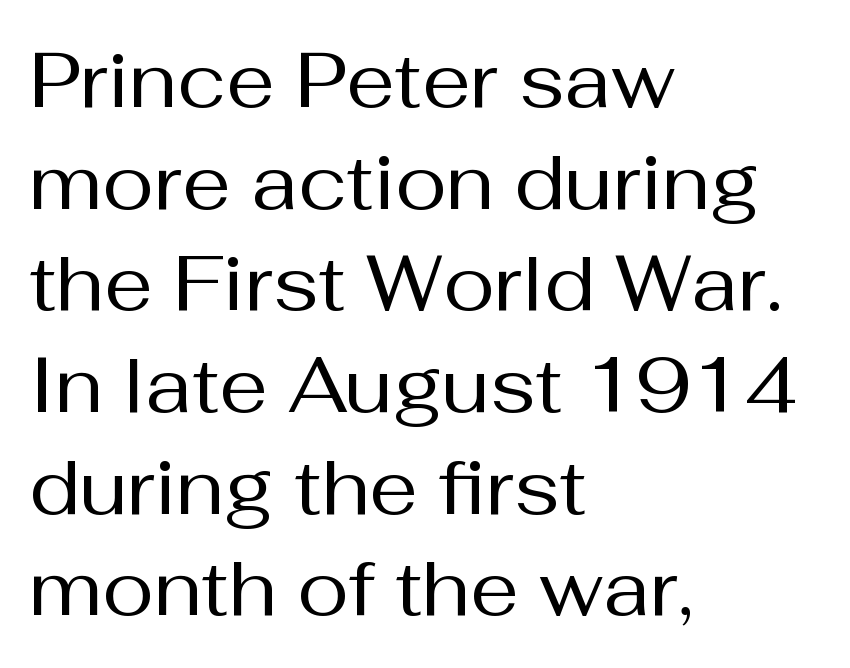
The image shows 77 px regular-weight sans-serif type, upright; set left-aligned, normal line spacing (1.32x), normal letter spacing, not underlined; medium stroke contrast and a medium x-height.
